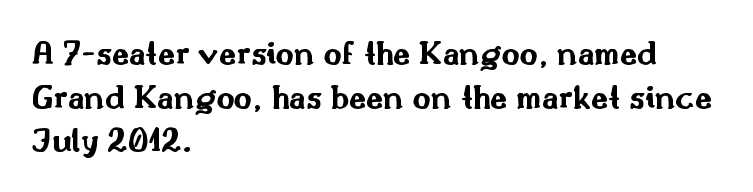
Q: Is the text bold? A: Yes.
Q: Is the text italic (slanted)? A: No, it is upright.
Q: Is the typeface a serif or a sans-serif typeface? A: Sans-serif.
Q: Is the text underlined? A: No.
Q: How is the paragraph aligned? A: Left-aligned.
Q: Is the spacing between letters normal or unusually wide? A: Normal.
Q: Is the spacing between lines tight, normal or loose? A: Normal.
Q: Width (condensed, normal, or wide)? A: Wide.
Q: Stroke contrast? A: Medium.
Q: x-height? A: Small.
Q: Monospaced? A: No.
